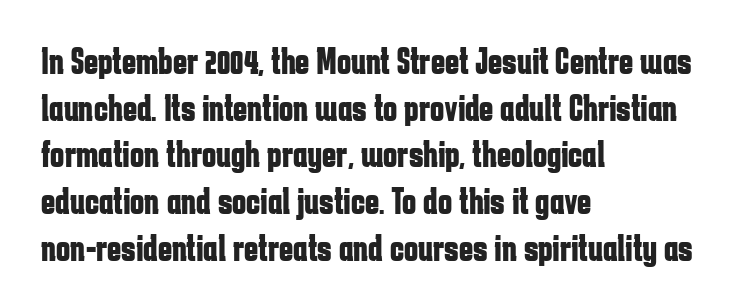
{"serif": "no", "italic": "no", "bold": "yes", "weight": "bold", "width": "condensed", "stroke_contrast": "low", "x_height": "medium", "monospaced": "no", "underline": "no", "align": "left", "line_spacing_ratio": 1.23, "letter_spacing": "normal", "letter_spacing_em": 0.0, "glyph_px": 38}
